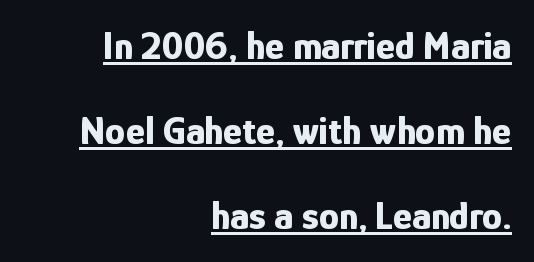
Q: Is the text bold? A: Yes.
Q: Is the text italic (slanted)? A: No, it is upright.
Q: Is the typeface a serif or a sans-serif typeface? A: Sans-serif.
Q: Is the text underlined? A: Yes.
Q: How is the paragraph aligned? A: Right-aligned.
Q: Is the spacing between letters normal or unusually wide? A: Normal.
Q: Is the spacing between lines tight, normal or loose? A: Loose.
Q: Width (condensed, normal, or wide)? A: Condensed.
Q: Stroke contrast? A: Low.
Q: x-height? A: Medium.
Q: Monospaced? A: No.
